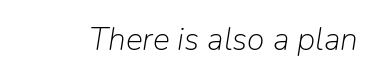
Q: Is the text bold? A: No.
Q: Is the text italic (slanted)? A: Yes, it leans right by about 9 degrees.
Q: Is the text underlined? A: No.
Q: Is the spacing between letters normal or unusually wide? A: Normal.
Q: Width (condensed, normal, or wide)? A: Normal.
Q: Stroke contrast? A: Low.
Q: x-height? A: Medium.
Q: Monospaced? A: No.
